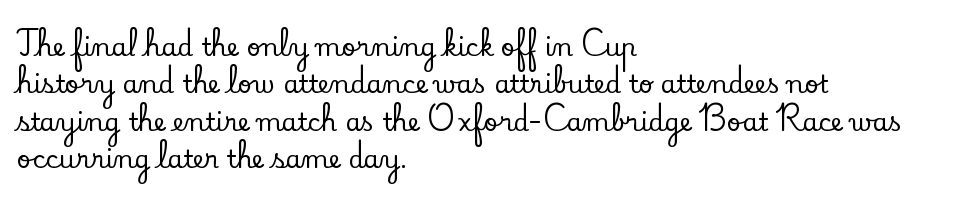
The rendering anchors every line to the left-hand side. The vertical gap from one line to the next is medium. The letterforms sit shoulder to shoulder at normal distance. Lines of text with bare space underneath. This is roman type, the default non-slanted kind.
